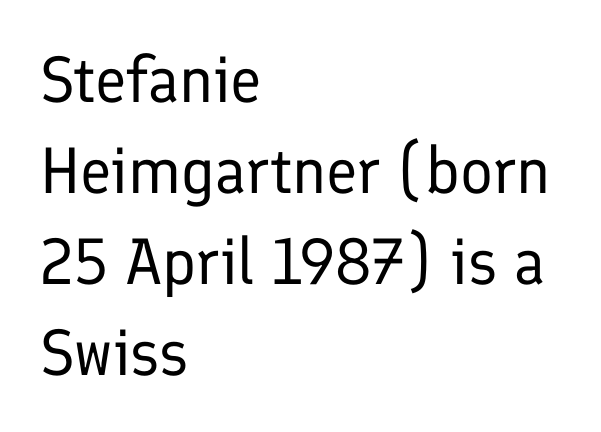
{"serif": "no", "italic": "no", "bold": "no", "weight": "regular", "width": "normal", "stroke_contrast": "low", "x_height": "medium", "monospaced": "no", "underline": "no", "align": "left", "line_spacing": "normal", "line_spacing_ratio": 1.4, "letter_spacing": "normal", "letter_spacing_em": 0.0, "glyph_px": 65}
